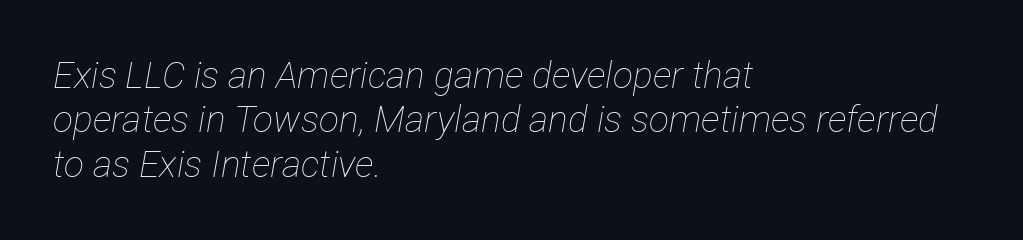
Heft: none added — not bold. Casual observation: everything's shoved over to the left. Slant detected: the letters are inclined. Do the characters align in a grid? No, the font is proportional. Check under the words: just untouched page. No extra tracking has been applied to these lines.
